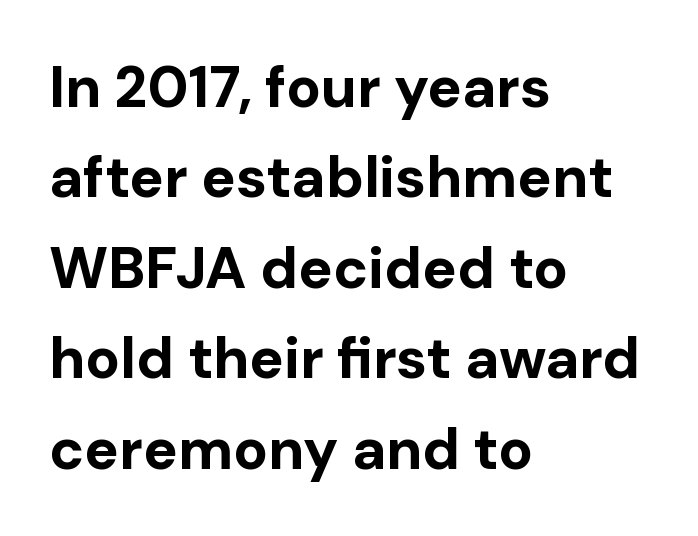
The image shows 58 px bold sans-serif type, upright; set left-aligned, normal line spacing (1.56x), normal letter spacing, not underlined; low stroke contrast and a medium x-height.
